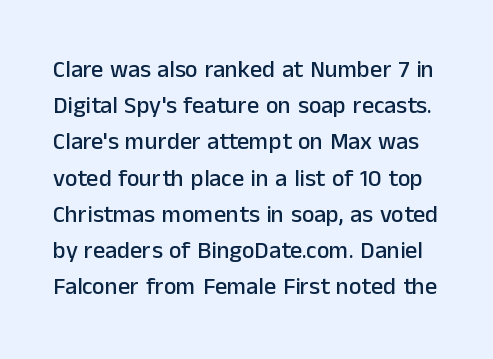
Honestly, the letter spacing is just normal — you wouldn't notice it. Rule under the text: the space is simply empty. The letters stand straight up with perfectly vertical stems. Baseline-to-baseline distance is the conventional proportion of letter height.
